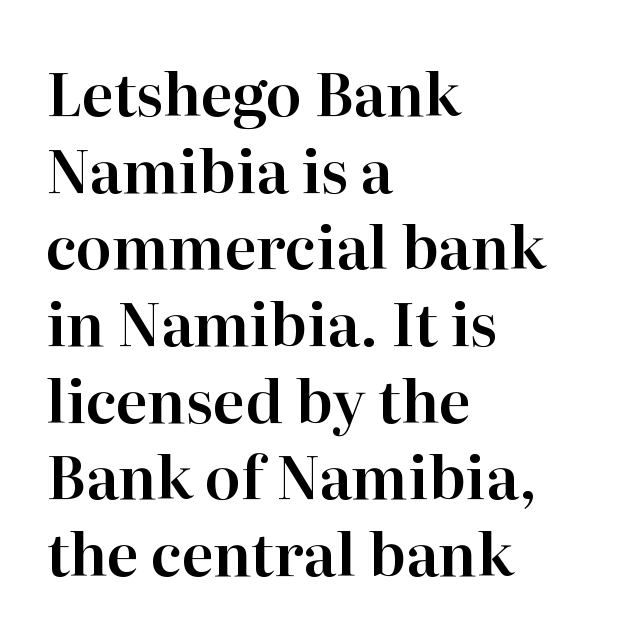
{"serif": "yes", "italic": "no", "width": "normal", "stroke_contrast": "high", "x_height": "medium", "monospaced": "no", "underline": "no", "align": "left", "line_spacing": "normal", "line_spacing_ratio": 1.3, "letter_spacing": "normal", "letter_spacing_em": 0.0, "glyph_px": 59}
